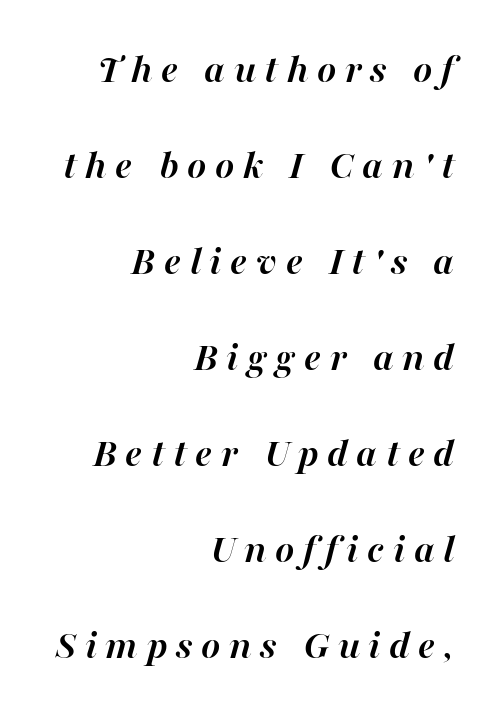
It's the slanting kind of type. Strokes here are thick enough to call this a true bold. Beneath every word, the page is bare. You could fit nearly another row in the gap between these rows. Display-style spreading of the glyphs; the letterfit is very open. Note the varied advance widths — an 'i' is clearly narrower than an 'm'.
